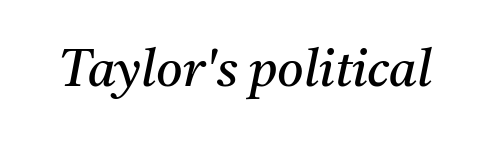
{"serif": "yes", "italic": "yes", "lean": "right", "slant_degrees": 11, "bold": "no", "weight": "regular", "width": "normal", "stroke_contrast": "medium", "x_height": "medium", "monospaced": "no", "underline": "no", "letter_spacing": "normal", "letter_spacing_em": 0.0, "glyph_px": 51}
